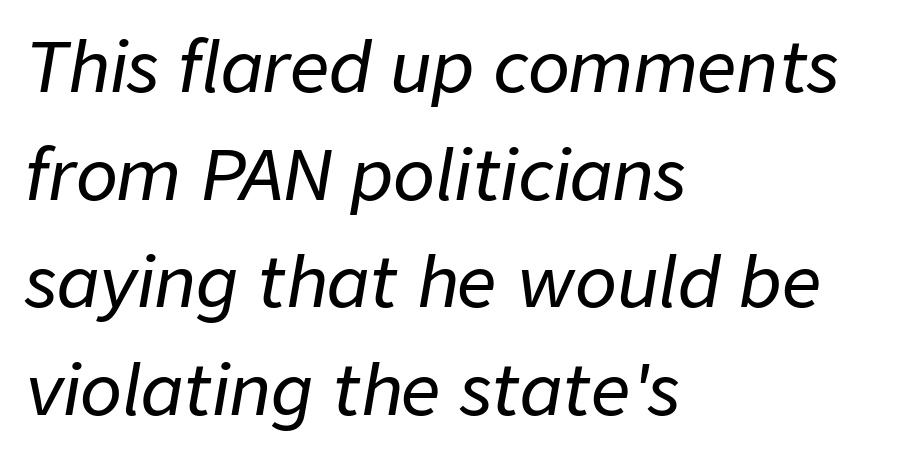
The image shows 69 px text type, italic (leaning right); set left-aligned, normal line spacing (1.56x), normal letter spacing, not underlined; low stroke contrast and a medium x-height.
